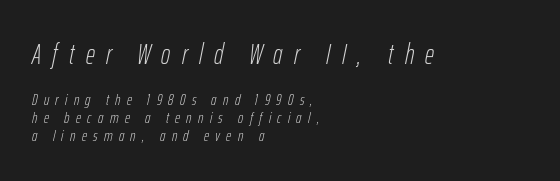
Q: Is the text bold? A: No.
Q: Is the text italic (slanted)? A: Yes, it leans right by about 12 degrees.
Q: Is the text underlined? A: No.
Q: How is the paragraph aligned? A: Left-aligned.
Q: Is the spacing between letters normal or unusually wide? A: Unusually wide.
Q: Is the spacing between lines tight, normal or loose? A: Tight.
Q: Which block of text is set in a larger size, the first (top) or the second (bottom)? A: The first (top) one.
Q: Width (condensed, normal, or wide)? A: Condensed.
Q: Stroke contrast? A: Low.
Q: x-height? A: Medium.
Q: Monospaced? A: No.
